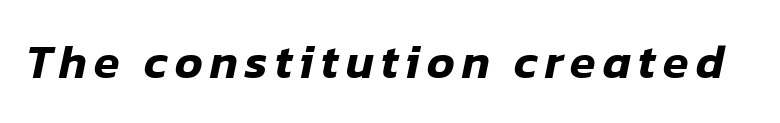
Q: Is the text italic (slanted)? A: Yes, it leans right by about 12 degrees.
Q: Is the text underlined? A: No.
Q: Width (condensed, normal, or wide)? A: Normal.
Q: Stroke contrast? A: Low.
Q: x-height? A: Medium.
Q: Monospaced? A: No.
